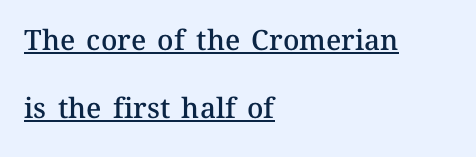
The typography opts for an upright posture over an oblique one. Underlined type. One-word summary of the alignment: left. Airy leading. The font is running at a semibold setting, under full bold.
